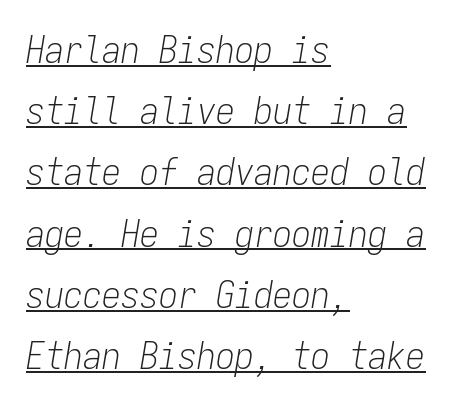
Compared with typical paragraphs, the rows here are spaced about the same. Quick note: italic. Each line of the rendering has a horizontal stroke beneath the glyphs. Tracking value appears to be zero — textbook default spacing.
